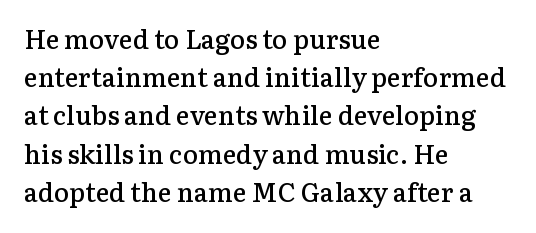
These lines keep a tight, regular rhythm from letter to letter. The rag falls on the right side of this text block. Glance below the letters and you will spot only blank space. Interline gaps are of average width in this sample.
